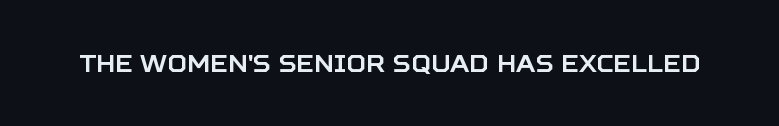
The image shows 24 px text type, upright; set normal letter spacing, not underlined.
